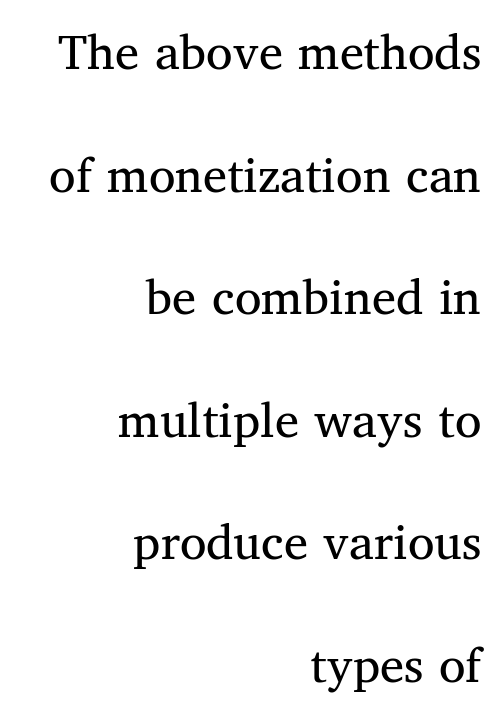
Q: Is the text bold? A: No.
Q: Is the text italic (slanted)? A: No, it is upright.
Q: Is the typeface a serif or a sans-serif typeface? A: Serif.
Q: Is the text underlined? A: No.
Q: How is the paragraph aligned? A: Right-aligned.
Q: Is the spacing between letters normal or unusually wide? A: Normal.
Q: Is the spacing between lines tight, normal or loose? A: Loose.
Q: Width (condensed, normal, or wide)? A: Normal.
Q: Stroke contrast? A: Medium.
Q: x-height? A: Medium.
Q: Monospaced? A: No.
